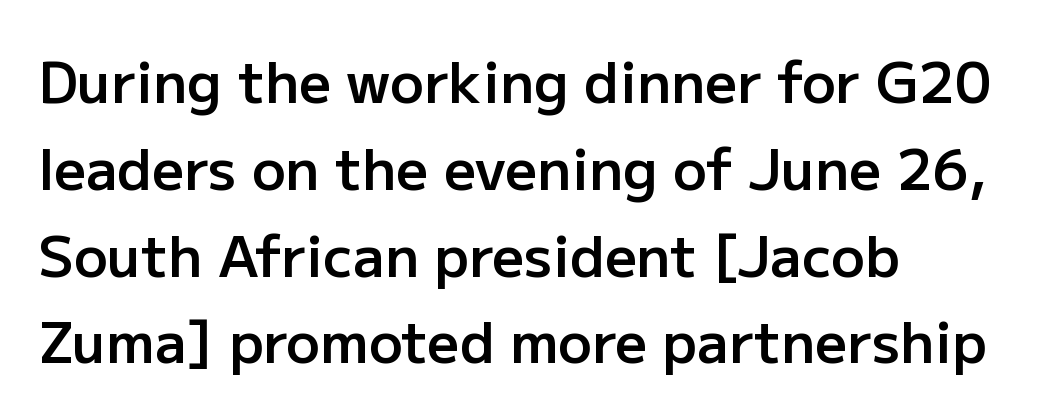
{"serif": "no", "italic": "no", "bold": "semi", "weight": "semibold", "width": "normal", "stroke_contrast": "low", "x_height": "medium", "monospaced": "no", "underline": "no", "align": "left", "line_spacing": "normal", "line_spacing_ratio": 1.55, "letter_spacing": "normal", "letter_spacing_em": 0.0, "glyph_px": 56}
